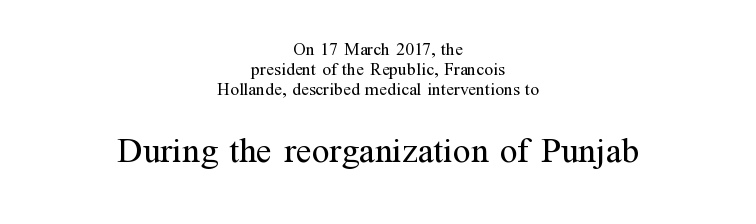
The glyphs in this specimen are seriffed. Glyph-to-glyph distance matches everyday printed text. Both edges are ragged and mirror each other, which tells us the setting is centered. You could not count columns in this text — the font is proportionally spaced.
